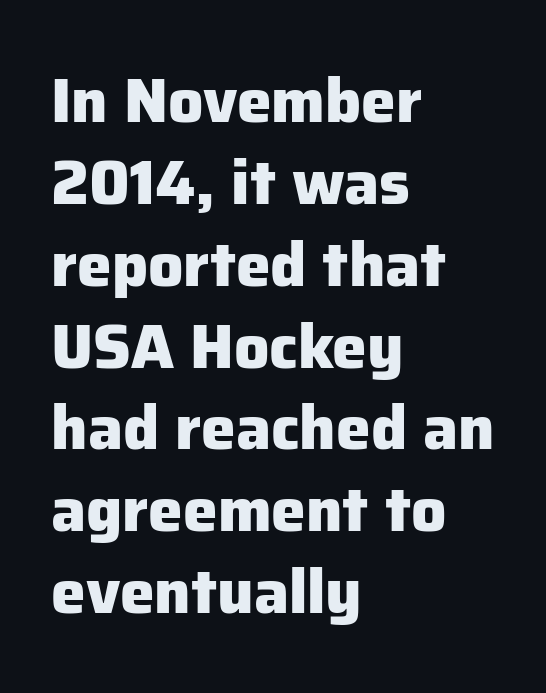
Q: Is the text bold? A: Yes.
Q: Is the text italic (slanted)? A: No, it is upright.
Q: Is the typeface a serif or a sans-serif typeface? A: Sans-serif.
Q: Is the text underlined? A: No.
Q: How is the paragraph aligned? A: Left-aligned.
Q: Is the spacing between letters normal or unusually wide? A: Normal.
Q: Is the spacing between lines tight, normal or loose? A: Normal.
Q: Width (condensed, normal, or wide)? A: Normal.
Q: Stroke contrast? A: Low.
Q: x-height? A: Medium.
Q: Monospaced? A: No.
